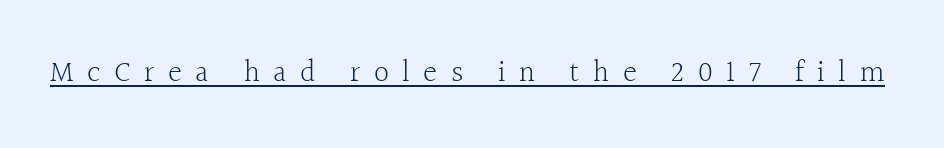
Q: Is the text bold? A: No.
Q: Is the text italic (slanted)? A: No, it is upright.
Q: Is the typeface a serif or a sans-serif typeface? A: Serif.
Q: Is the text underlined? A: Yes.
Q: Is the spacing between letters normal or unusually wide? A: Unusually wide.
Q: Width (condensed, normal, or wide)? A: Normal.
Q: x-height? A: Medium.
Q: Monospaced? A: No.
